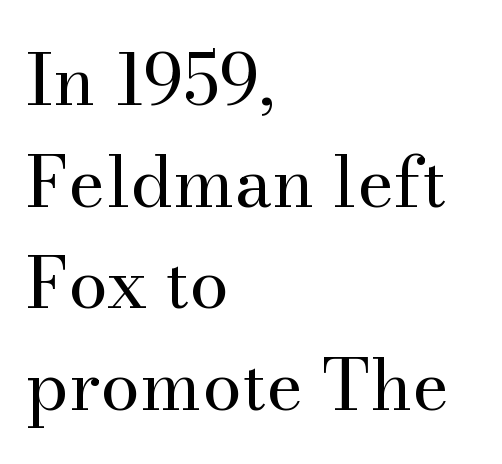
{"serif": "yes", "italic": "no", "bold": "no", "weight": "regular", "width": "normal", "stroke_contrast": "medium", "x_height": "small", "monospaced": "no", "underline": "no", "align": "left", "line_spacing": "normal", "line_spacing_ratio": 1.43, "letter_spacing": "normal", "letter_spacing_em": 0.0, "glyph_px": 71}
